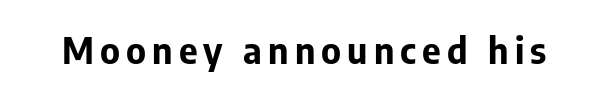
{"serif": "no", "italic": "no", "bold": "yes", "weight": "bold", "width": "normal", "stroke_contrast": "low", "x_height": "medium", "monospaced": "no", "underline": "no", "glyph_px": 36}
